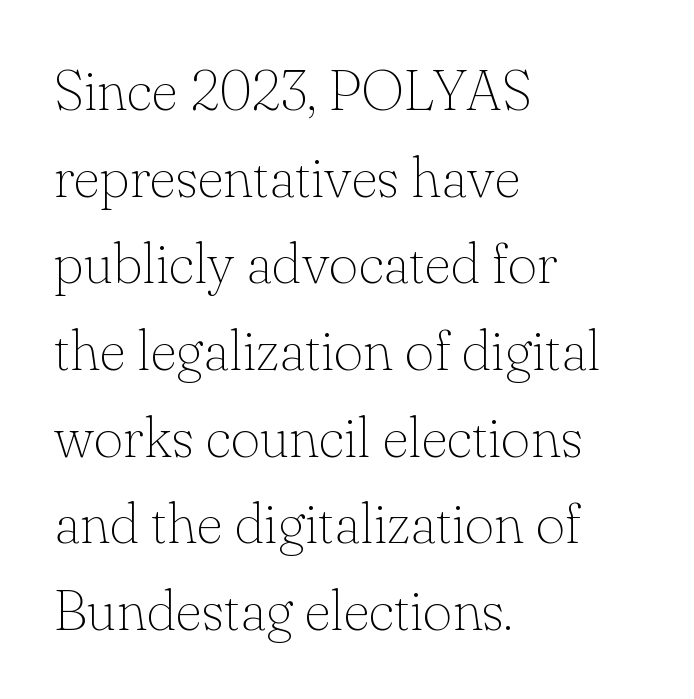
Q: Is the text bold? A: No.
Q: Is the text italic (slanted)? A: No, it is upright.
Q: Is the typeface a serif or a sans-serif typeface? A: Serif.
Q: Is the text underlined? A: No.
Q: How is the paragraph aligned? A: Left-aligned.
Q: Is the spacing between letters normal or unusually wide? A: Normal.
Q: Is the spacing between lines tight, normal or loose? A: Normal.
Q: Width (condensed, normal, or wide)? A: Normal.
Q: Stroke contrast? A: Low.
Q: x-height? A: Small.
Q: Monospaced? A: No.
